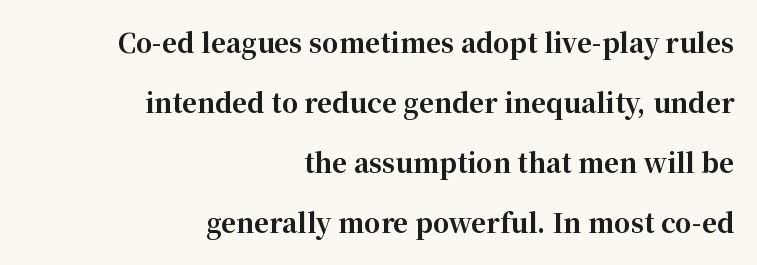
In terms of letterspacing, this is plain default setting. In terms of weight, the rendering is a true, heavy bold. Airy leading. A roman cut, with each character standing at attention.
